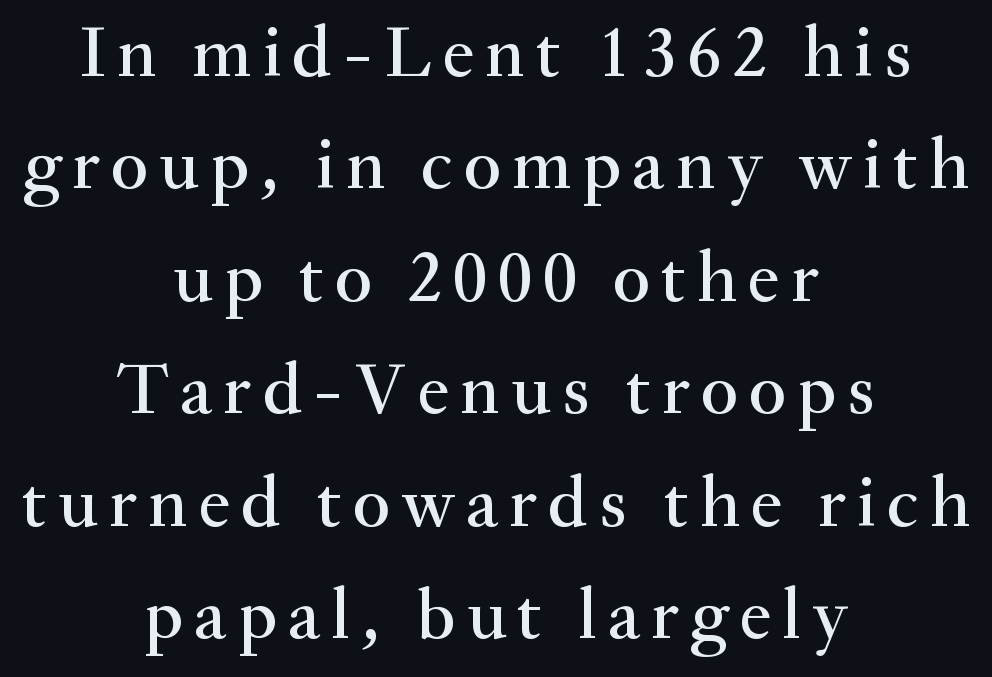
{"serif": "yes", "italic": "no", "width": "normal", "stroke_contrast": "medium", "x_height": "small", "monospaced": "no", "underline": "no", "align": "center", "line_spacing": "normal", "line_spacing_ratio": 1.54, "glyph_px": 73}
